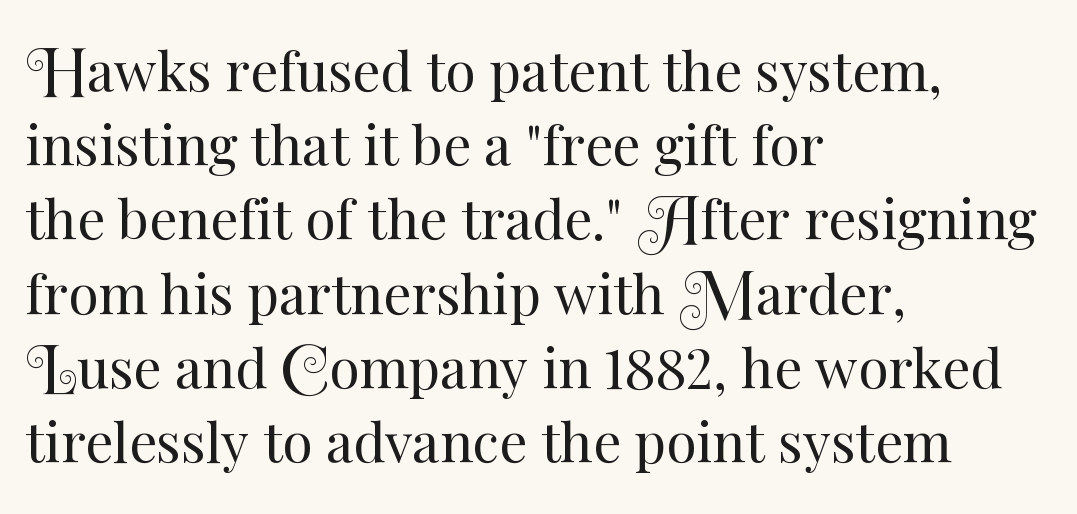
Q: Is the text bold? A: No.
Q: Is the text italic (slanted)? A: No, it is upright.
Q: Is the text underlined? A: No.
Q: How is the paragraph aligned? A: Left-aligned.
Q: Is the spacing between letters normal or unusually wide? A: Normal.
Q: Is the spacing between lines tight, normal or loose? A: Normal.
Q: Width (condensed, normal, or wide)? A: Normal.
Q: Stroke contrast? A: Medium.
Q: x-height? A: Small.
Q: Monospaced? A: No.
